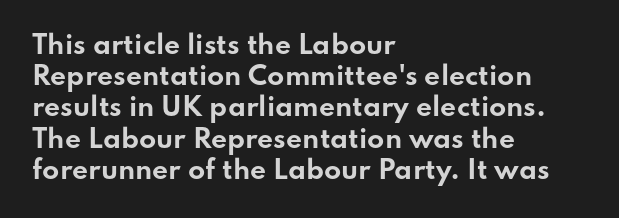
The image shows 25 px bold type, upright; set left-aligned, normal line spacing (1.25x), normal letter spacing, not underlined.
